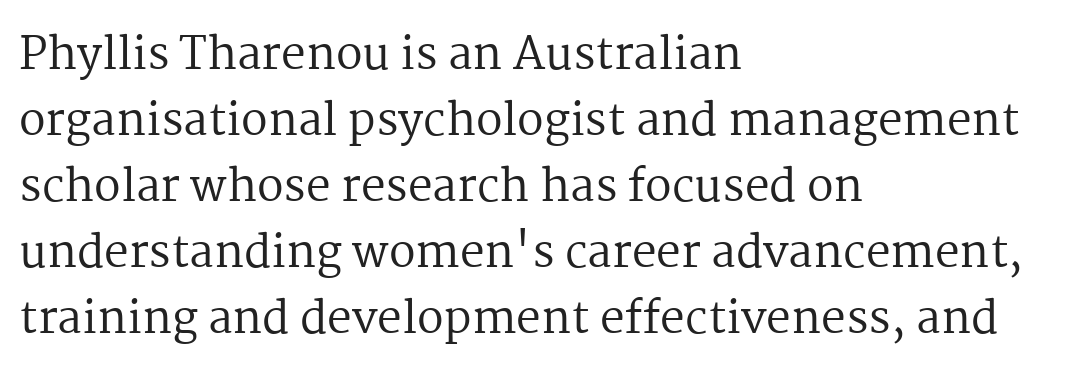
{"serif": "yes", "italic": "no", "bold": "no", "weight": "regular", "width": "normal", "stroke_contrast": "medium", "x_height": "medium", "monospaced": "no", "underline": "no", "align": "left", "line_spacing": "normal", "line_spacing_ratio": 1.5, "letter_spacing": "normal", "letter_spacing_em": 0.0, "glyph_px": 44}
